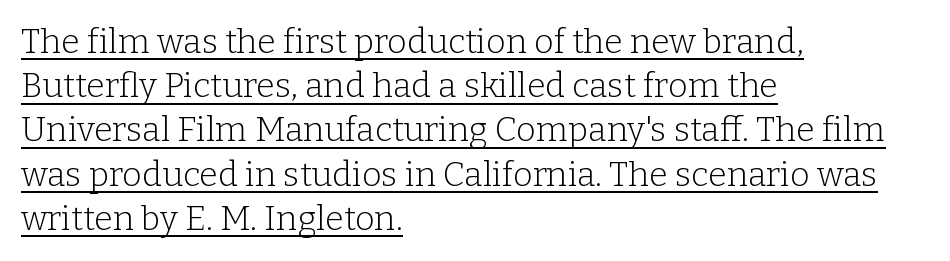
Q: Is the text bold? A: No.
Q: Is the text italic (slanted)? A: No, it is upright.
Q: Is the typeface a serif or a sans-serif typeface? A: Serif.
Q: Is the text underlined? A: Yes.
Q: How is the paragraph aligned? A: Left-aligned.
Q: Is the spacing between letters normal or unusually wide? A: Normal.
Q: Is the spacing between lines tight, normal or loose? A: Normal.
Q: Width (condensed, normal, or wide)? A: Normal.
Q: Stroke contrast? A: Low.
Q: x-height? A: Medium.
Q: Monospaced? A: No.
